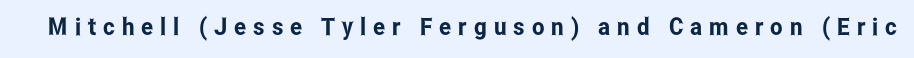
The type sits square on the baseline with zero lean. Tracking value appears strongly positive — letters spread wide. Anything drawn beneath the words? Only blank space.
